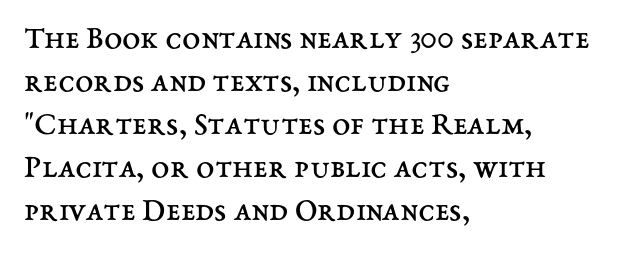
{"italic": "no", "bold": "no", "weight": "regular", "width": "normal", "stroke_contrast": "medium", "x_height": "medium", "monospaced": "no", "underline": "no", "align": "left", "line_spacing": "normal", "line_spacing_ratio": 1.3, "letter_spacing": "normal", "letter_spacing_em": 0.0, "glyph_px": 33}
